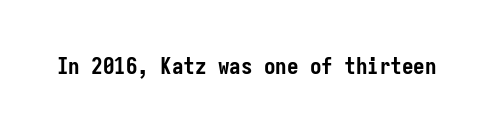
Notice how thick the strokes are: this is what a full bold looks like. In terms of letterspacing, this is plain default setting. The specimen omits any rule beneath the text block's lines. The lettering stays uniformly vertical, giving the passage a roman look.
